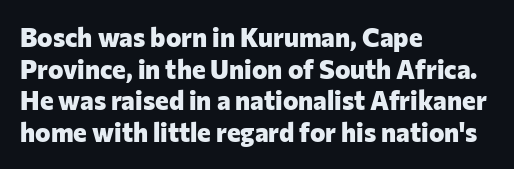
The image shows 26 px bold type, upright; set left-aligned, line spacing 1.22x, normal letter spacing, not underlined.
